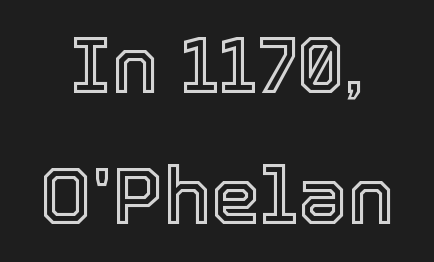
Q: Is the text italic (slanted)? A: No, it is upright.
Q: Is the text underlined? A: No.
Q: Is the spacing between letters normal or unusually wide? A: Normal.
Q: Is the spacing between lines tight, normal or loose? A: Normal.
Q: Width (condensed, normal, or wide)? A: Normal.
Q: x-height? A: Medium.
Q: Monospaced? A: No.
